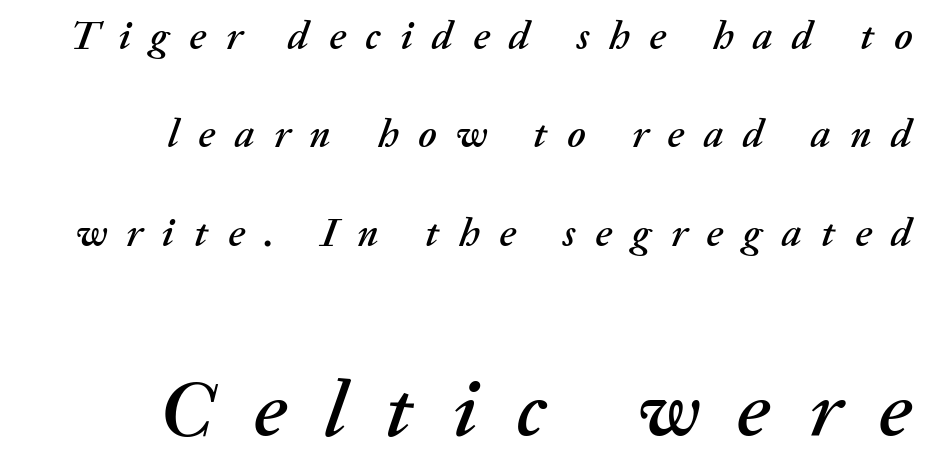
Q: Is the text italic (slanted)? A: Yes, it leans right by about 20 degrees.
Q: Is the text underlined? A: No.
Q: How is the paragraph aligned? A: Right-aligned.
Q: Is the spacing between letters normal or unusually wide? A: Unusually wide.
Q: Is the spacing between lines tight, normal or loose? A: Loose.
Q: Which block of text is set in a larger size, the first (top) or the second (bottom)? A: The second (bottom) one.
Q: Width (condensed, normal, or wide)? A: Normal.
Q: Stroke contrast? A: Medium.
Q: x-height? A: Medium.
Q: Monospaced? A: No.
